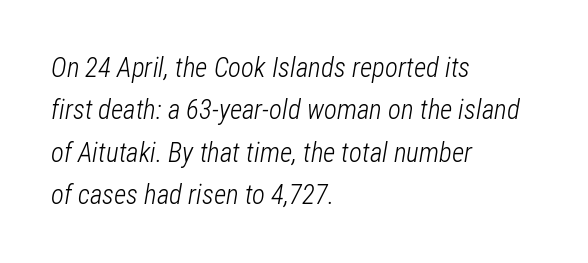
{"italic": "yes", "lean": "right", "slant_degrees": 12, "bold": "no", "underline": "no", "align": "left", "line_spacing": "normal", "line_spacing_ratio": 1.57, "letter_spacing": "normal", "letter_spacing_em": 0.0, "glyph_px": 27}
